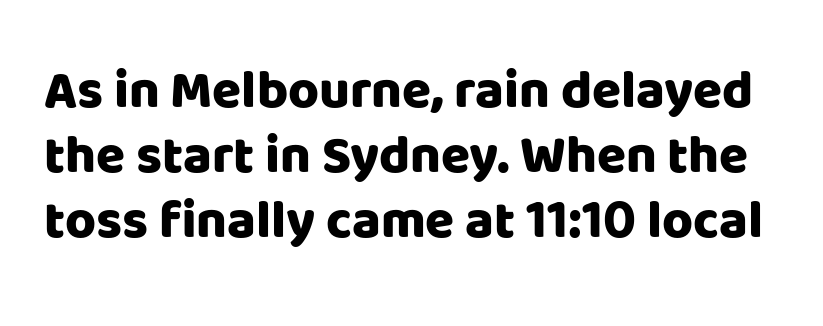
Q: Is the text bold? A: Yes.
Q: Is the text italic (slanted)? A: No, it is upright.
Q: Is the typeface a serif or a sans-serif typeface? A: Sans-serif.
Q: Is the text underlined? A: No.
Q: Is the spacing between letters normal or unusually wide? A: Normal.
Q: Width (condensed, normal, or wide)? A: Normal.
Q: Stroke contrast? A: Low.
Q: x-height? A: Large.
Q: Monospaced? A: No.
